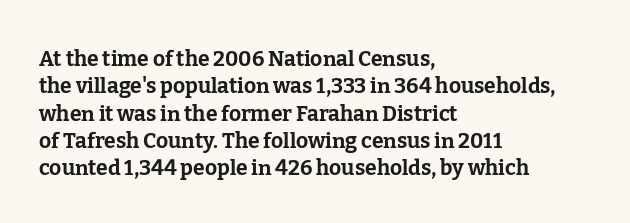
The image shows 21 px bold type, upright; set left-aligned, normal line spacing (1.3x), normal letter spacing, not underlined.
